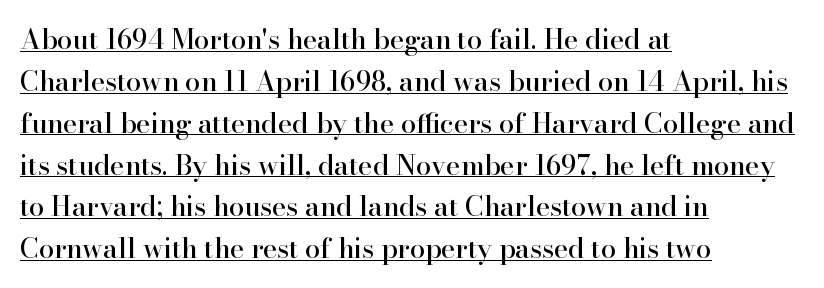
{"italic": "no", "underline": "yes", "align": "left", "line_spacing": "normal", "line_spacing_ratio": 1.55, "letter_spacing": "normal", "letter_spacing_em": 0.0, "glyph_px": 27}
